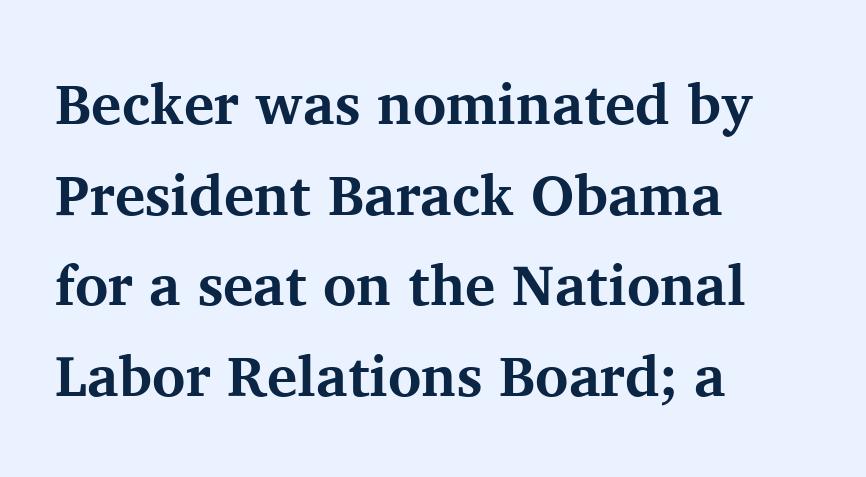
The image shows 57 px bold serif type, upright; set left-aligned, normal line spacing (1.59x), normal letter spacing, not underlined; medium stroke contrast and a medium x-height.
